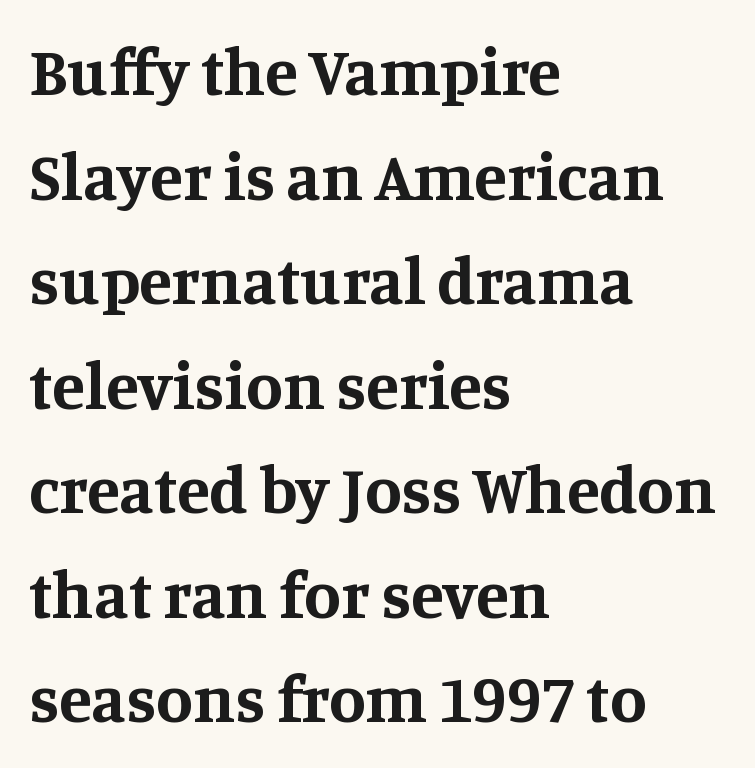
{"serif": "yes", "italic": "no", "bold": "yes", "weight": "bold", "width": "normal", "stroke_contrast": "medium", "x_height": "large", "monospaced": "no", "underline": "no", "align": "left", "line_spacing": "normal", "line_spacing_ratio": 1.56, "letter_spacing": "normal", "letter_spacing_em": 0.0, "glyph_px": 67}
